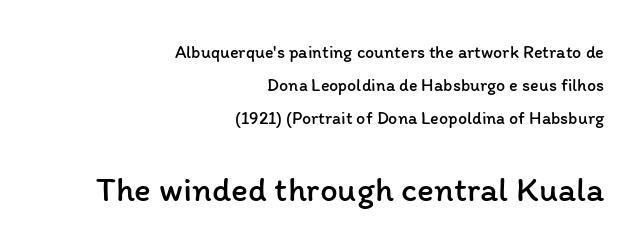
On a weight scale, this lands at 450 or below. Character widths vary here, with narrow letters taking less room than wide ones. Any mark beneath the type? The region is blank. The passage shown begins with its smaller block and ends with its larger one. In terms of posture, this sample is upright. The horizontal fit of the characters is conventional and even.
